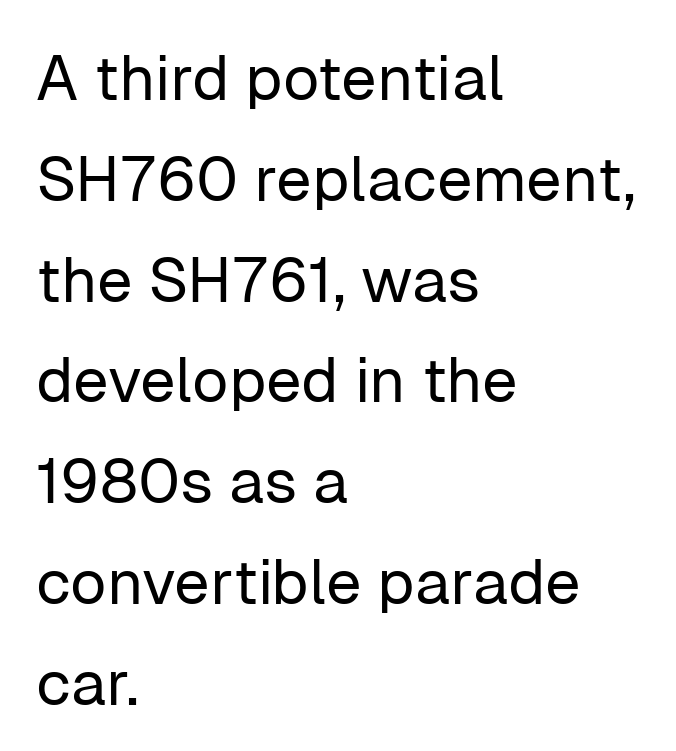
Casual observation: everything's shoved over to the left. The letterforms sit at book weight or below. This sample uses plain, unmodified letter spacing. Font category for this specimen: sans-serif. Regarding leading, the lines here are spaced in the standard way. Quick note: underline off.
